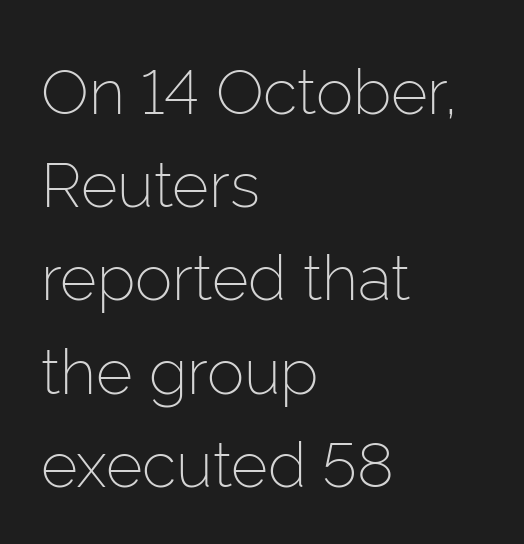
Q: Is the text bold? A: No.
Q: Is the text italic (slanted)? A: No, it is upright.
Q: Is the typeface a serif or a sans-serif typeface? A: Sans-serif.
Q: Is the text underlined? A: No.
Q: How is the paragraph aligned? A: Left-aligned.
Q: Is the spacing between letters normal or unusually wide? A: Normal.
Q: Is the spacing between lines tight, normal or loose? A: Normal.
Q: Width (condensed, normal, or wide)? A: Normal.
Q: Stroke contrast? A: Low.
Q: x-height? A: Medium.
Q: Monospaced? A: No.
